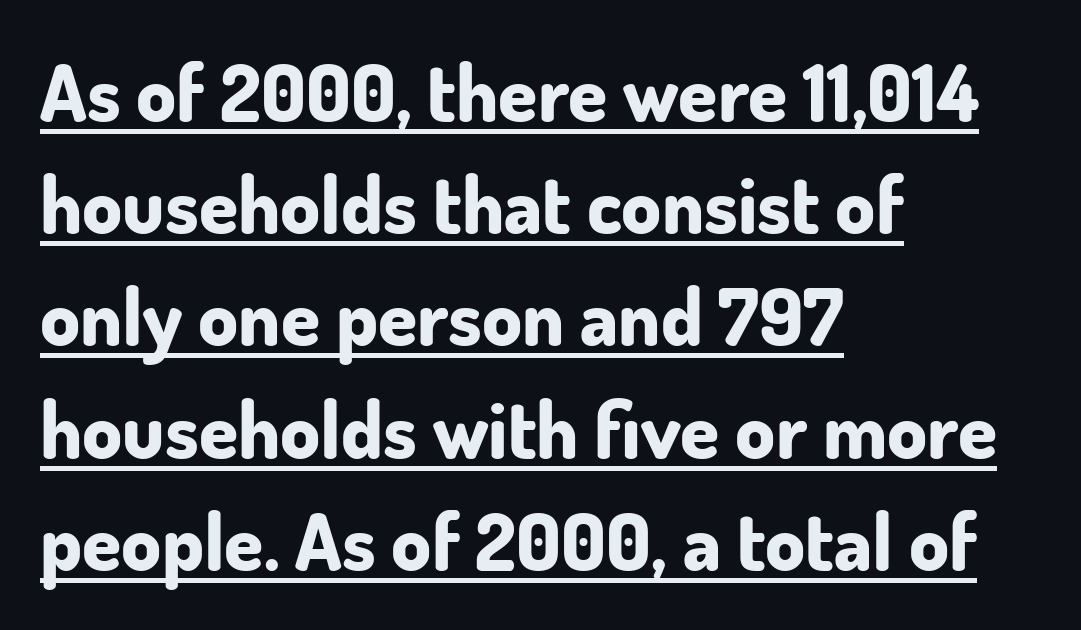
Q: Is the text bold? A: Yes.
Q: Is the text italic (slanted)? A: No, it is upright.
Q: Is the typeface a serif or a sans-serif typeface? A: Sans-serif.
Q: Is the text underlined? A: Yes.
Q: How is the paragraph aligned? A: Left-aligned.
Q: Is the spacing between letters normal or unusually wide? A: Normal.
Q: Is the spacing between lines tight, normal or loose? A: Normal.
Q: Width (condensed, normal, or wide)? A: Normal.
Q: Stroke contrast? A: Low.
Q: x-height? A: Small.
Q: Monospaced? A: No.
